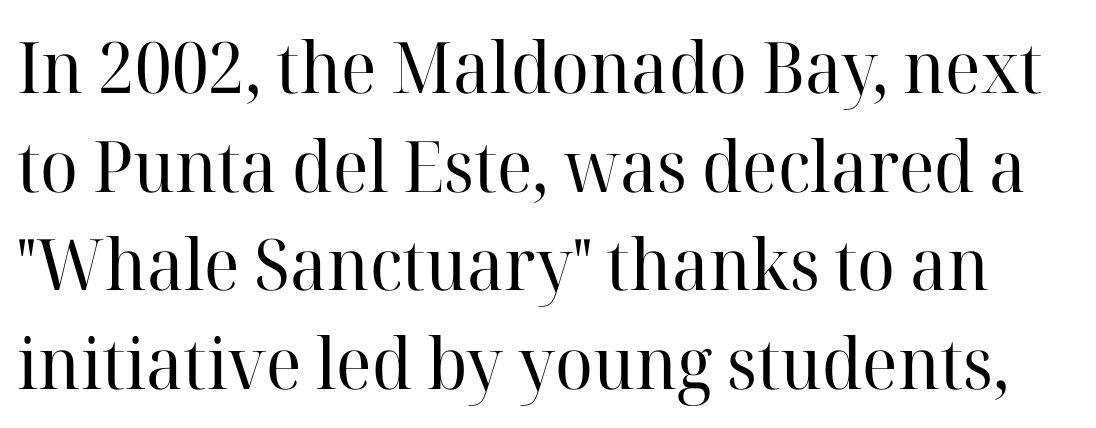
The image shows 71 px regular-weight serif type, upright; set normal line spacing (1.39x), normal letter spacing, not underlined; high stroke contrast and a medium x-height.
